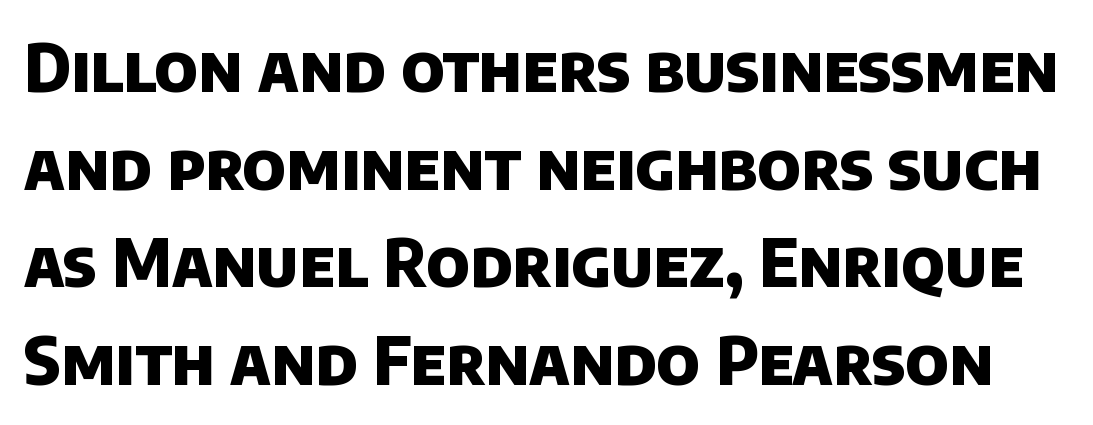
Is the type bold? Yes — the strokes are clearly thick and heavy. In terms of letterspacing, this is plain default setting. A bare baseline throughout the passage. These lines are rendered in a variable-pitch font. Nope, no serifs anywhere on these letters. This block has exactly the height ordinary leading produces.
